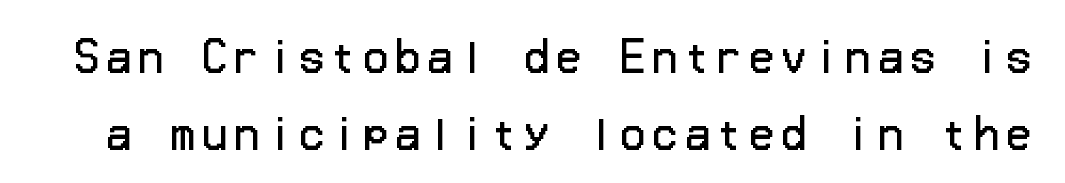
Q: Is the text bold? A: No.
Q: Is the text italic (slanted)? A: No, it is upright.
Q: Is the typeface a serif or a sans-serif typeface? A: Sans-serif.
Q: Is the text underlined? A: No.
Q: Width (condensed, normal, or wide)? A: Normal.
Q: Stroke contrast? A: Low.
Q: x-height? A: Medium.
